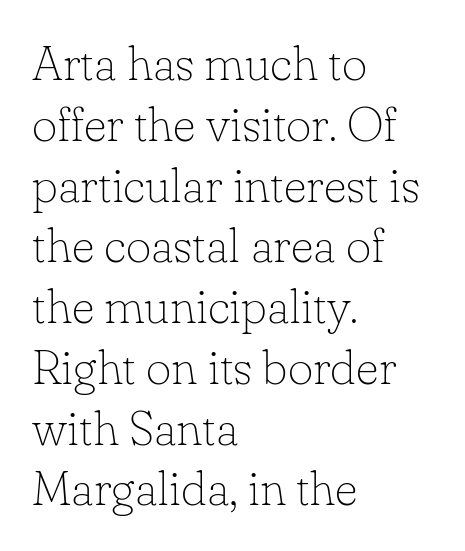
{"serif": "yes", "italic": "no", "bold": "no", "weight": "thin", "width": "normal", "stroke_contrast": "low", "x_height": "small", "monospaced": "no", "underline": "no", "align": "left", "line_spacing_ratio": 1.24, "letter_spacing": "normal", "letter_spacing_em": 0.0, "glyph_px": 49}
